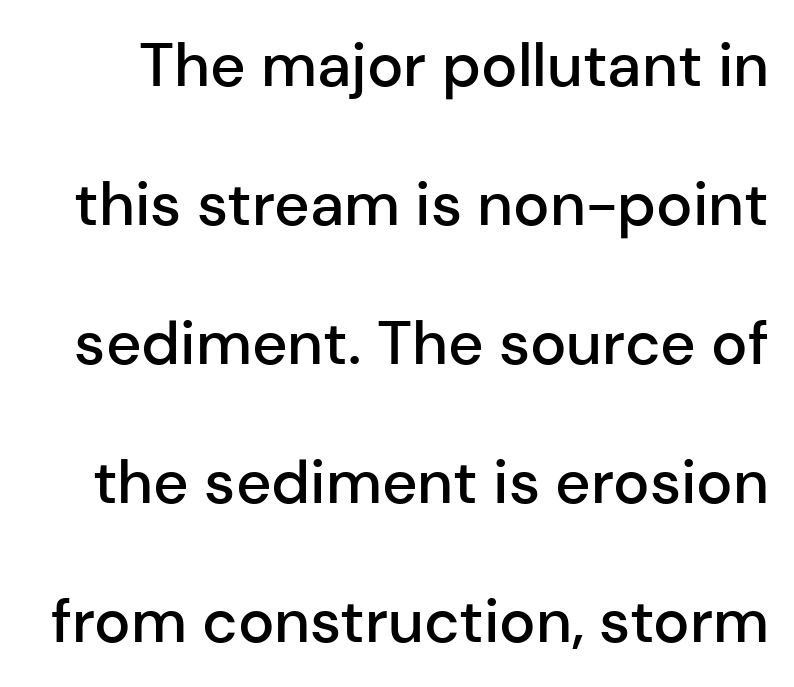
The image shows 61 px semibold sans-serif type, upright; set loose line spacing (2.28x), normal letter spacing, not underlined; low stroke contrast and a medium x-height.
